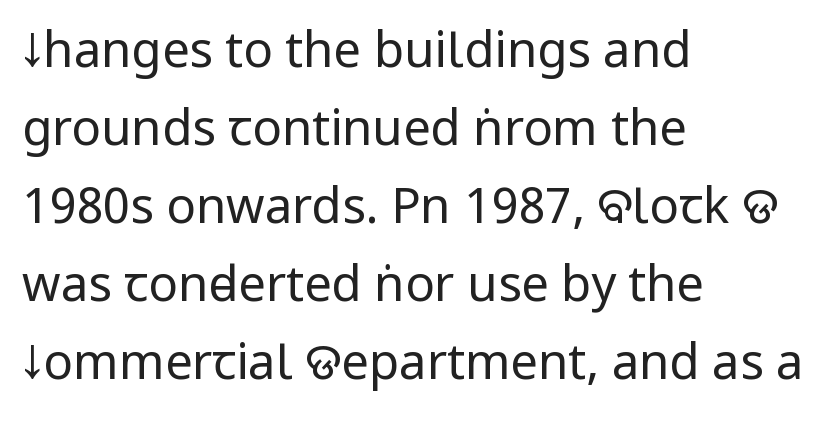
The image shows 49 px regular-weight, condensed sans-serif type, upright; set left-aligned, normal line spacing (1.59x), normal letter spacing, not underlined; low stroke contrast and a large x-height.
